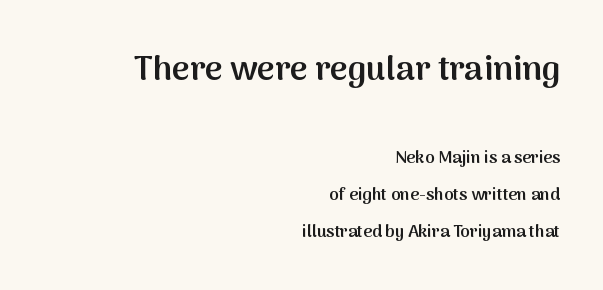
{"serif": "no", "italic": "no", "bold": "semi", "weight": "semibold", "width": "normal", "stroke_contrast": "medium", "x_height": "medium", "monospaced": "no", "underline": "no", "align": "right", "line_spacing": "loose", "line_spacing_ratio": 2.17, "letter_spacing": "normal", "letter_spacing_em": 0.0, "larger_block": "first", "size_ratio": 2.0, "glyph_px": 34}
